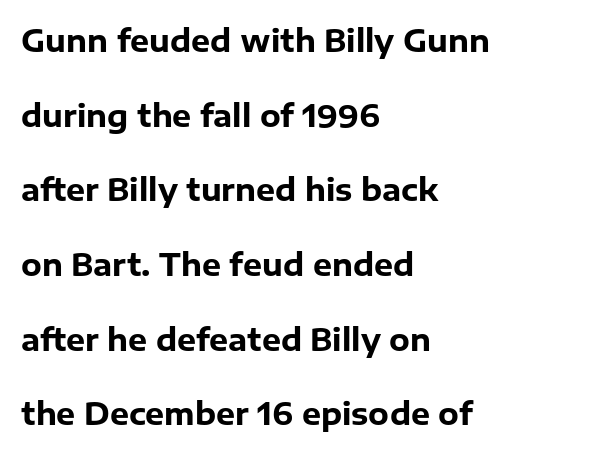
The image shows 30 px heavy sans-serif type, upright; set left-aligned, loose line spacing (2.49x), normal letter spacing, not underlined; low stroke contrast and a medium x-height.
